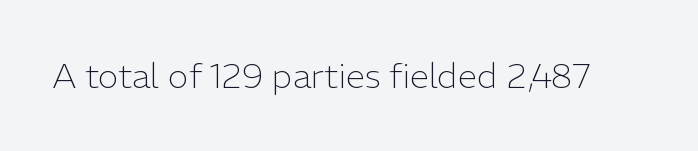
The image shows 35 px light sans-serif type, upright; set normal letter spacing, not underlined; low stroke contrast and a medium x-height.
